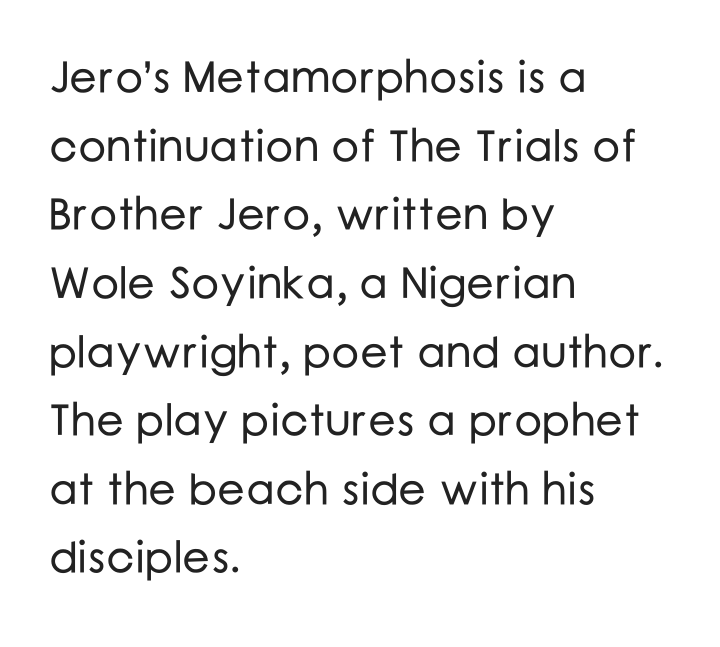
The image shows 44 px sans-serif type, upright; set left-aligned, normal line spacing (1.56x), normal letter spacing, not underlined; low stroke contrast and a medium x-height.
